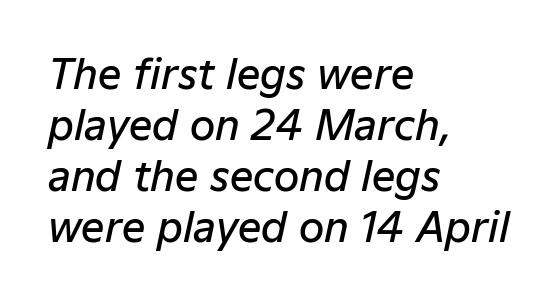
{"italic": "yes", "lean": "right", "slant_degrees": 12, "bold": "semi", "weight": "semibold", "width": "normal", "stroke_contrast": "low", "x_height": "medium", "monospaced": "no", "underline": "no", "align": "left", "line_spacing_ratio": 1.24, "letter_spacing": "normal", "letter_spacing_em": 0.0, "glyph_px": 41}
